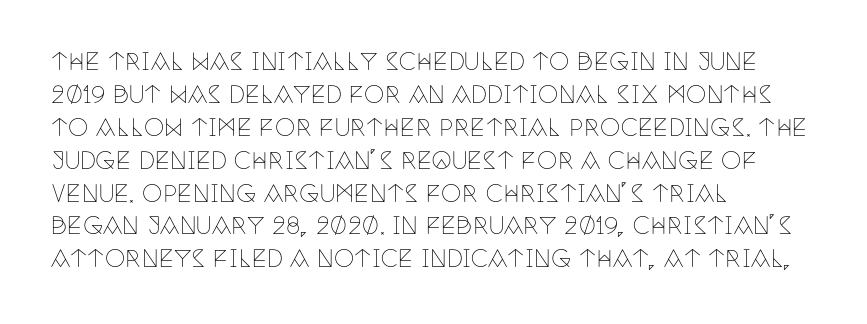
Honestly, the row spacing looks completely unremarkable. Caption: face not bold, strokes unweighted. Posture: vertical. This rendering features lettering with no underline. The setting favours the left margin, as ordinary paragraphs usually do.
